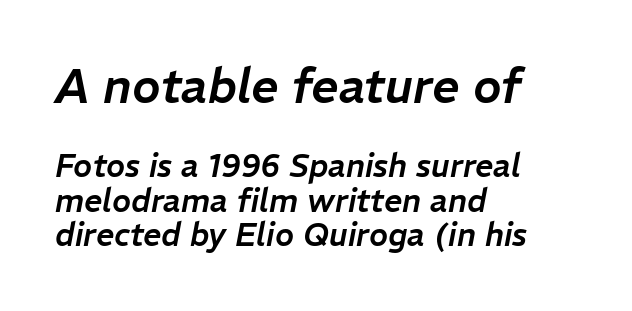
The image shows 48 px text type, italic (leaning right); set left-aligned, tight line spacing (1.08x), normal letter spacing, not underlined; the first (top) block is 1.5x larger; low stroke contrast and a medium x-height.
